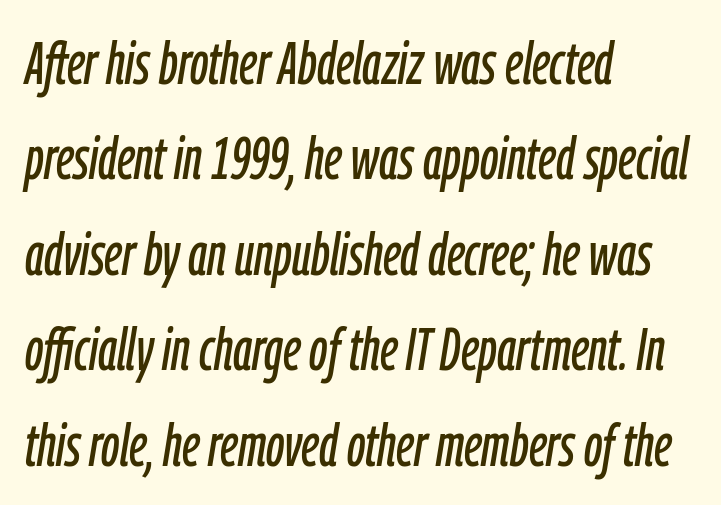
Q: Is the text italic (slanted)? A: Yes, it leans right by about 9 degrees.
Q: Is the text underlined? A: No.
Q: How is the paragraph aligned? A: Left-aligned.
Q: Is the spacing between letters normal or unusually wide? A: Normal.
Q: Is the spacing between lines tight, normal or loose? A: Normal.
Q: Width (condensed, normal, or wide)? A: Condensed.
Q: Stroke contrast? A: Low.
Q: x-height? A: Medium.
Q: Monospaced? A: No.
